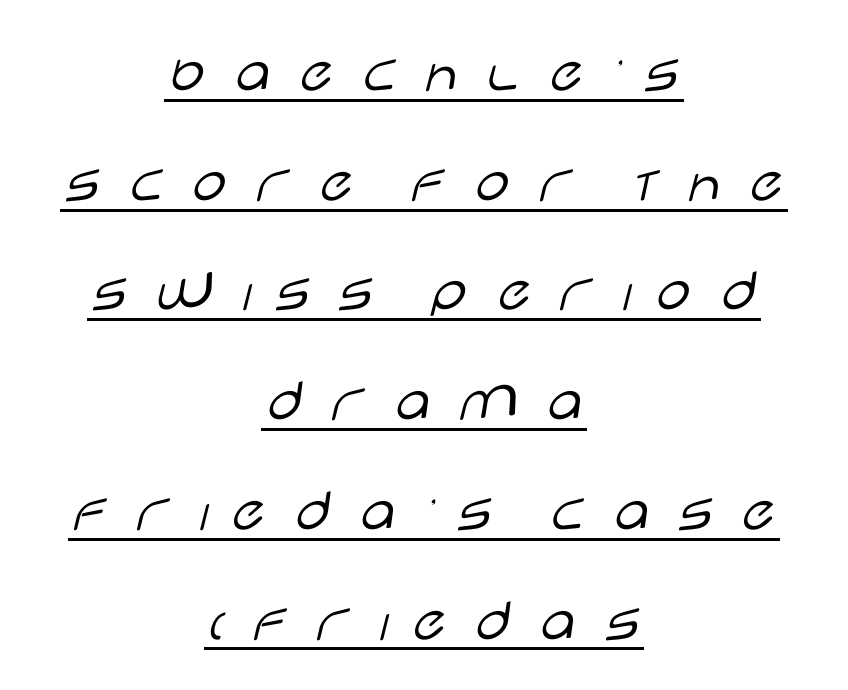
The image shows 62 px light, wide sans-serif type; set centered, line spacing 1.77x, unusually wide letter spacing (+0.33 em), underlined; low stroke contrast and a large x-height.
